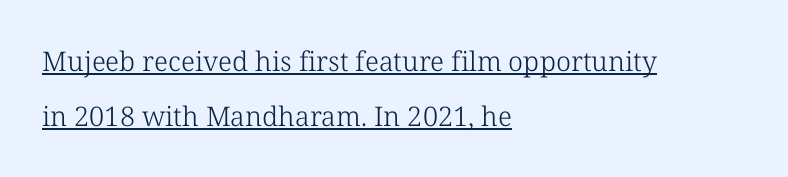
This sample uses plain, unmodified letter spacing. This sample is left-justified, so line endings fall wherever the words run out. Stem width sits at or under what a default text font uses. The rendering uses the underline text-decoration. The space between consecutive lines is lavish. The axis of the letterforms is exactly vertical.
